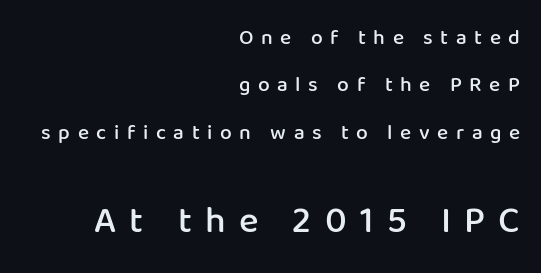
Q: Is the text bold? A: Semi-bold.
Q: Is the text italic (slanted)? A: No, it is upright.
Q: Is the typeface a serif or a sans-serif typeface? A: Sans-serif.
Q: Is the text underlined? A: No.
Q: How is the paragraph aligned? A: Right-aligned.
Q: Is the spacing between letters normal or unusually wide? A: Unusually wide.
Q: Is the spacing between lines tight, normal or loose? A: Loose.
Q: Which block of text is set in a larger size, the first (top) or the second (bottom)? A: The second (bottom) one.
Q: Width (condensed, normal, or wide)? A: Normal.
Q: Stroke contrast? A: Low.
Q: x-height? A: Medium.
Q: Monospaced? A: No.
